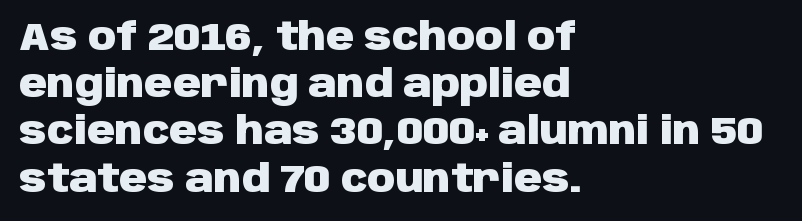
{"serif": "no", "italic": "no", "bold": "yes", "weight": "heavy", "width": "normal", "stroke_contrast": "low", "x_height": "large", "monospaced": "no", "underline": "no", "align": "left", "line_spacing_ratio": 1.21, "letter_spacing": "normal", "letter_spacing_em": 0.0, "glyph_px": 39}
